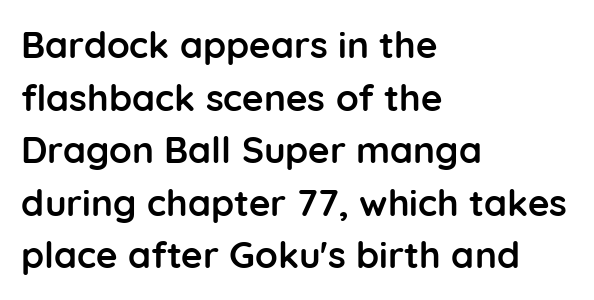
What weight is shown? A full bold with thick strokes. The typesetter chose a ragged-right arrangement here. Check where the strokes stop: nothing finishes them off — pure sans. Leading matches the norm, producing a regular column. Unlike italic type, these characters show no tilt at all.
